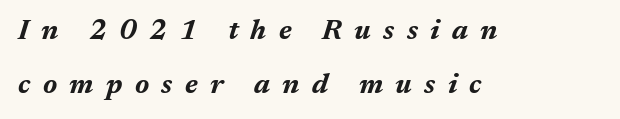
Q: Is the text bold? A: Yes.
Q: Is the text italic (slanted)? A: Yes, it leans right by about 17 degrees.
Q: Is the text underlined? A: No.
Q: How is the paragraph aligned? A: Left-aligned.
Q: Is the spacing between letters normal or unusually wide? A: Unusually wide.
Q: Is the spacing between lines tight, normal or loose? A: Loose.
Q: Width (condensed, normal, or wide)? A: Normal.
Q: Stroke contrast? A: Medium.
Q: x-height? A: Medium.
Q: Monospaced? A: No.
